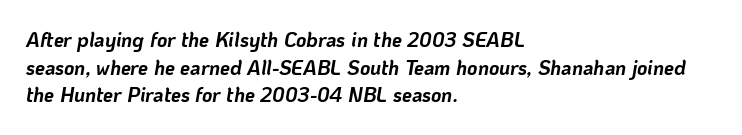
You could call the tracking neutral — neither tight nor loose. Reading down the column, the eye jumps a familiar distance to each next line. Italic: yes, the glyphs are oblique. Glance below the letters and you will spot only blank space.
